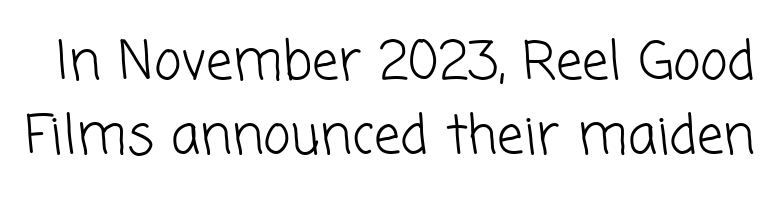
Q: Is the text bold? A: No.
Q: Is the typeface a serif or a sans-serif typeface? A: Sans-serif.
Q: Is the text underlined? A: No.
Q: Is the spacing between letters normal or unusually wide? A: Normal.
Q: Is the spacing between lines tight, normal or loose? A: Normal.
Q: Width (condensed, normal, or wide)? A: Normal.
Q: Stroke contrast? A: Low.
Q: x-height? A: Medium.
Q: Monospaced? A: No.
